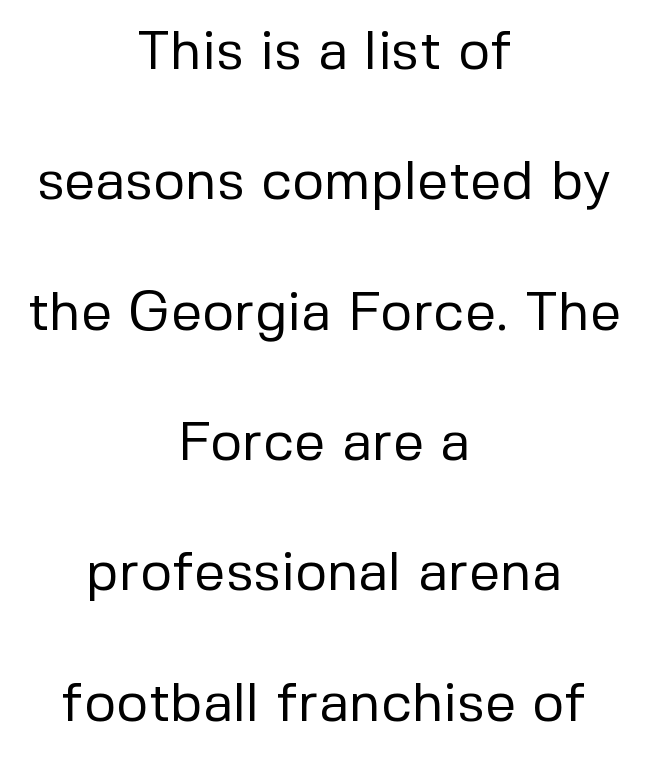
Q: Is the text bold? A: No.
Q: Is the text italic (slanted)? A: No, it is upright.
Q: Is the typeface a serif or a sans-serif typeface? A: Sans-serif.
Q: Is the text underlined? A: No.
Q: How is the paragraph aligned? A: Centered.
Q: Is the spacing between letters normal or unusually wide? A: Normal.
Q: Is the spacing between lines tight, normal or loose? A: Loose.
Q: Width (condensed, normal, or wide)? A: Normal.
Q: Stroke contrast? A: Low.
Q: x-height? A: Medium.
Q: Monospaced? A: No.
